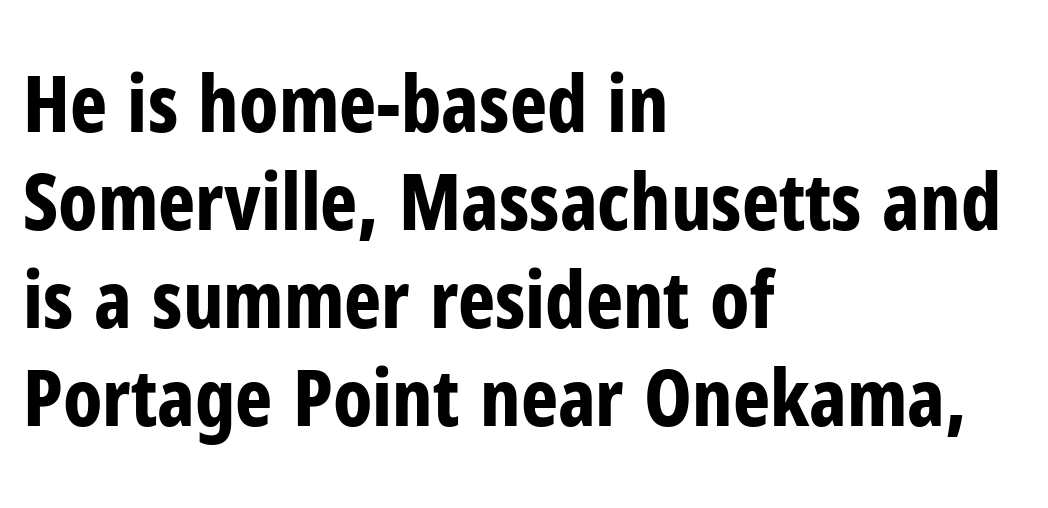
{"serif": "no", "italic": "no", "bold": "yes", "weight": "bold", "width": "condensed", "stroke_contrast": "low", "x_height": "medium", "monospaced": "no", "underline": "no", "align": "left", "line_spacing_ratio": 1.24, "letter_spacing": "normal", "letter_spacing_em": 0.0, "glyph_px": 79}
